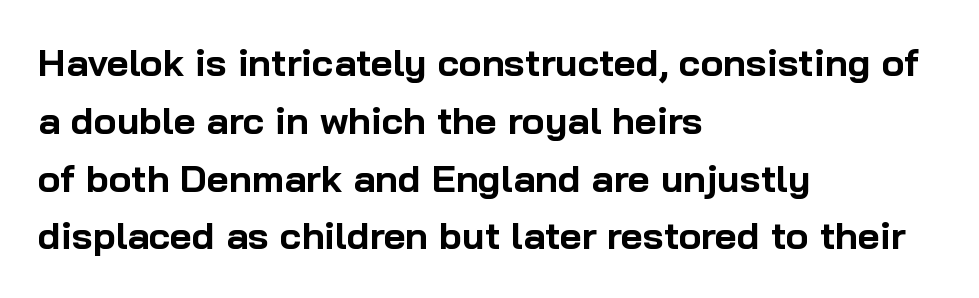
{"serif": "no", "italic": "no", "bold": "yes", "weight": "bold", "width": "normal", "stroke_contrast": "low", "x_height": "medium", "monospaced": "no", "underline": "no", "align": "left", "line_spacing": "normal", "line_spacing_ratio": 1.52, "letter_spacing": "normal", "letter_spacing_em": 0.0, "glyph_px": 38}
